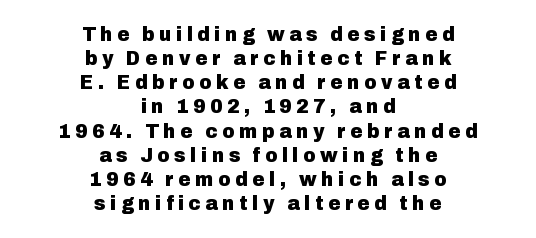
{"italic": "no", "bold": "yes", "underline": "no", "align": "center", "line_spacing": "tight", "line_spacing_ratio": 1.15, "letter_spacing": "wide", "letter_spacing_em": 0.22, "glyph_px": 21}
